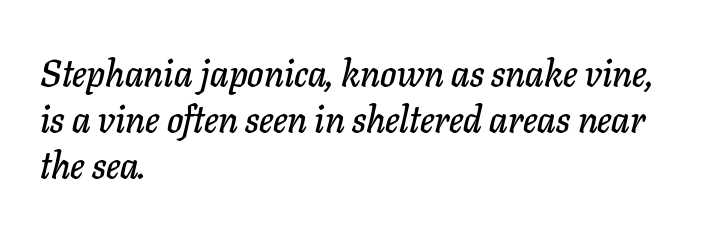
{"italic": "yes", "lean": "right", "slant_degrees": 11, "width": "normal", "stroke_contrast": "low", "x_height": "medium", "monospaced": "no", "underline": "no", "align": "left", "line_spacing_ratio": 1.24, "letter_spacing": "normal", "letter_spacing_em": 0.0, "glyph_px": 37}
